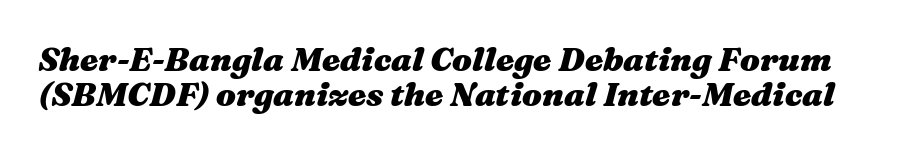
{"italic": "yes", "lean": "right", "slant_degrees": 16, "bold": "yes", "weight": "heavy", "width": "wide", "stroke_contrast": "medium", "x_height": "medium", "monospaced": "no", "underline": "no", "line_spacing": "tight", "line_spacing_ratio": 1.07, "letter_spacing": "normal", "letter_spacing_em": 0.0, "glyph_px": 33}
